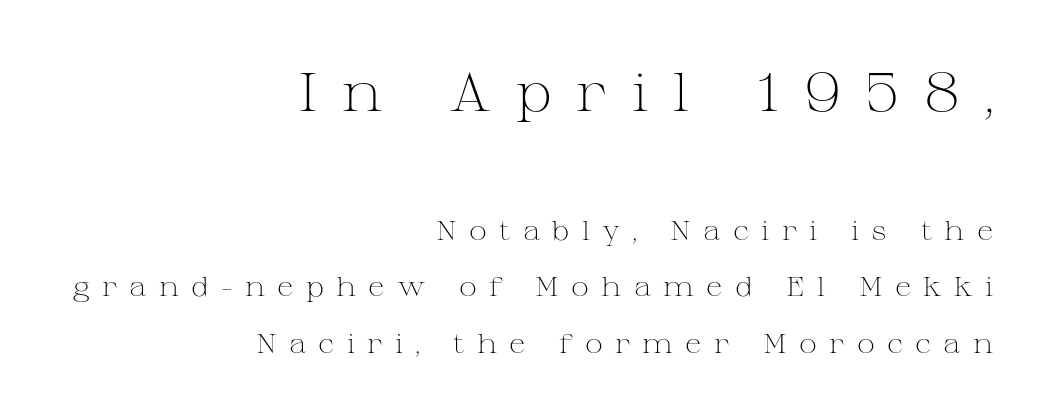
These lines were composed using upright roman letters. These lines are composed in type with serifs. How would I describe the line gaps? Wide and relaxed. The face used here is rendered with a markedly widened letterfit. The face used here is proportionally spaced, like ordinary book or web type.
